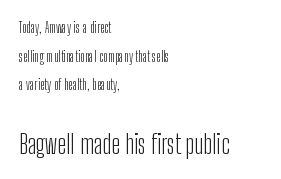
The image shows 27 px text type, upright; set left-aligned, loose line spacing (2.05x), normal letter spacing, not underlined; the second (bottom) block is 1.93x larger.
